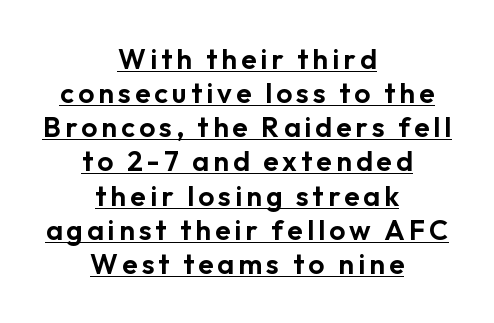
{"serif": "no", "italic": "no", "width": "normal", "stroke_contrast": "low", "x_height": "medium", "monospaced": "no", "underline": "yes", "align": "center", "line_spacing_ratio": 1.22, "glyph_px": 28}
